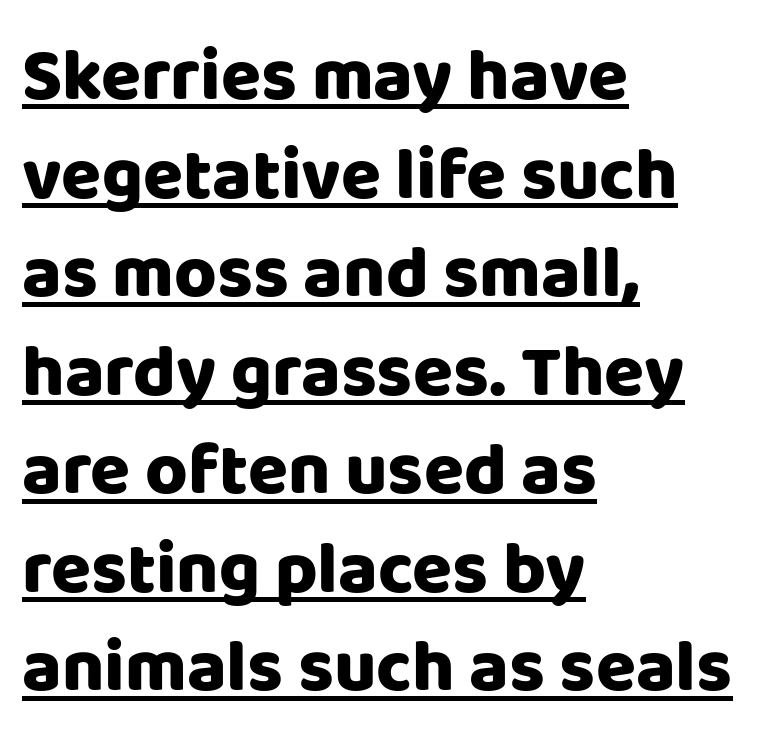
{"serif": "no", "italic": "no", "bold": "yes", "weight": "heavy", "width": "normal", "stroke_contrast": "low", "x_height": "large", "monospaced": "no", "underline": "yes", "align": "left", "line_spacing": "normal", "line_spacing_ratio": 1.35, "letter_spacing": "normal", "letter_spacing_em": 0.0, "glyph_px": 73}
